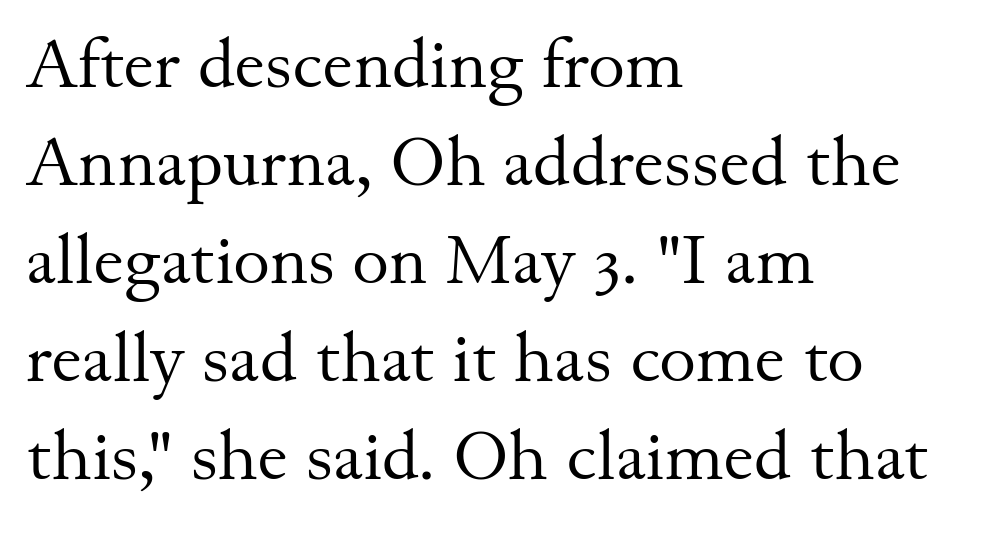
Q: Is the text bold? A: No.
Q: Is the text italic (slanted)? A: No, it is upright.
Q: Is the typeface a serif or a sans-serif typeface? A: Serif.
Q: Is the text underlined? A: No.
Q: How is the paragraph aligned? A: Left-aligned.
Q: Is the spacing between letters normal or unusually wide? A: Normal.
Q: Is the spacing between lines tight, normal or loose? A: Normal.
Q: Width (condensed, normal, or wide)? A: Normal.
Q: Stroke contrast? A: Medium.
Q: x-height? A: Small.
Q: Monospaced? A: No.
